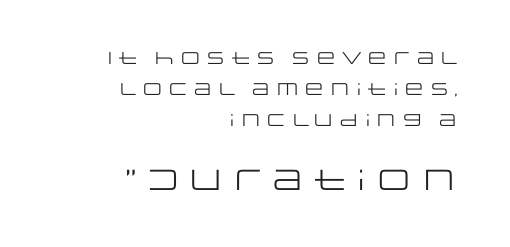
{"serif": "no", "italic": "no", "bold": "no", "weight": "regular", "width": "wide", "stroke_contrast": "low", "x_height": "large", "monospaced": "no", "underline": "no", "align": "right", "line_spacing_ratio": 1.82, "letter_spacing": "normal", "letter_spacing_em": 0.0, "larger_block": "second", "size_ratio": 1.71, "glyph_px": 29}
